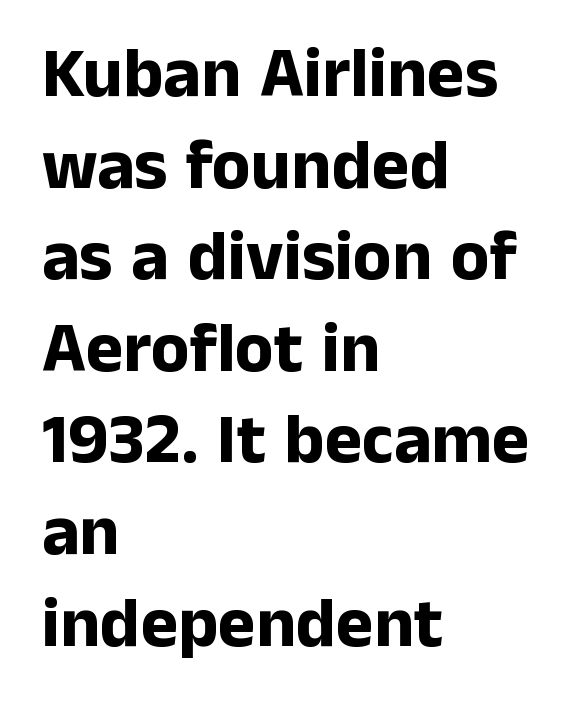
Q: Is the text bold? A: Yes.
Q: Is the text italic (slanted)? A: No, it is upright.
Q: Is the typeface a serif or a sans-serif typeface? A: Sans-serif.
Q: Is the text underlined? A: No.
Q: How is the paragraph aligned? A: Left-aligned.
Q: Is the spacing between letters normal or unusually wide? A: Normal.
Q: Is the spacing between lines tight, normal or loose? A: Normal.
Q: Width (condensed, normal, or wide)? A: Normal.
Q: Stroke contrast? A: Low.
Q: x-height? A: Medium.
Q: Monospaced? A: No.
